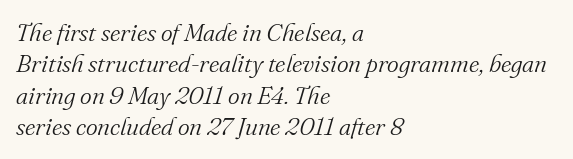
Stroke mass is kept to a normal reading level or below. This rendering leaves character spacing at its baseline value. Horizontal bands of white between lines are of average thickness. Has an underline been added? It has not. Posture: slanted. The ragged edge is on the right, which tells us the setting is flush left.
